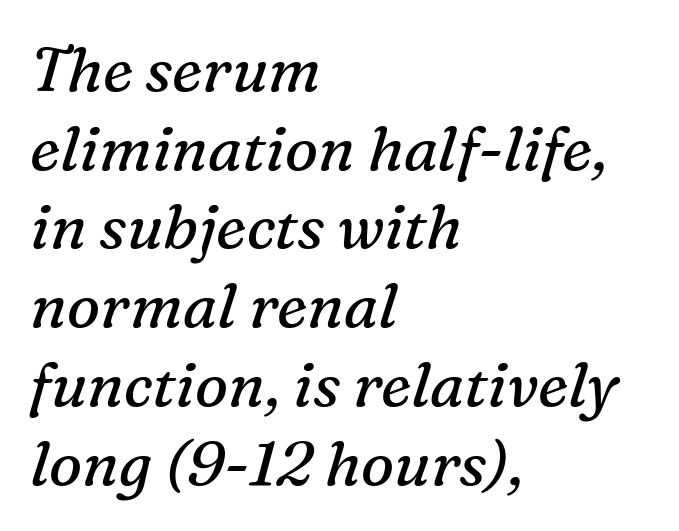
The image shows 62 px regular-weight serif type, italic (leaning right); set left-aligned, normal line spacing (1.27x), normal letter spacing, not underlined; medium stroke contrast and a medium x-height.
